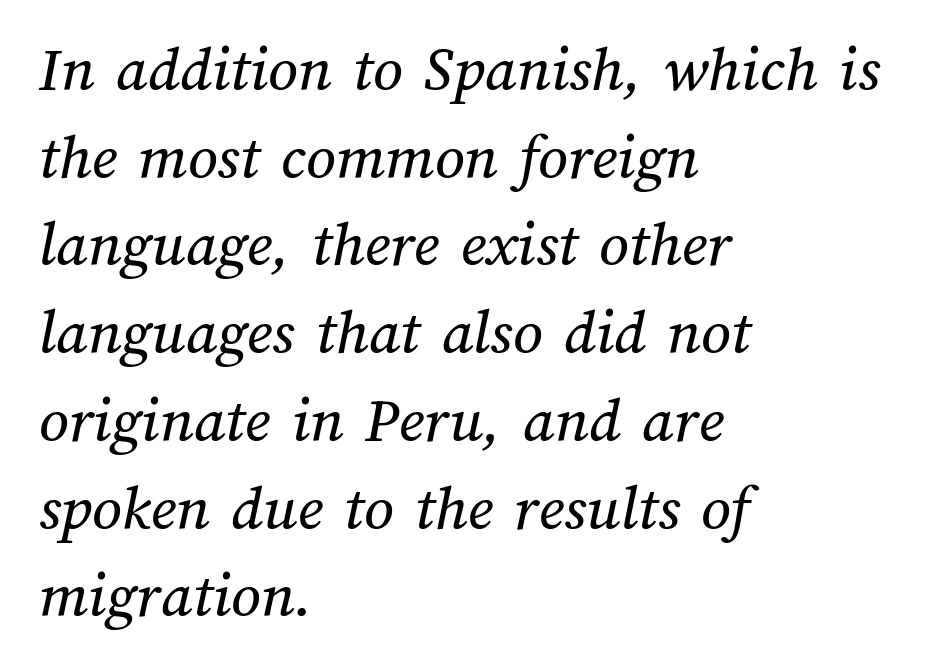
Q: Is the text underlined? A: No.
Q: How is the paragraph aligned? A: Left-aligned.
Q: Is the spacing between letters normal or unusually wide? A: Normal.
Q: Is the spacing between lines tight, normal or loose? A: Normal.
Q: Width (condensed, normal, or wide)? A: Normal.
Q: Stroke contrast? A: Medium.
Q: x-height? A: Medium.
Q: Monospaced? A: No.
